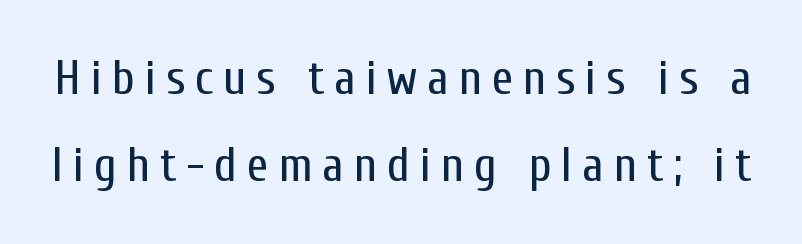
The image shows 49 px regular-weight, condensed sans-serif type, upright; set line spacing 1.77x, unusually wide letter spacing (+0.2 em), not underlined; low stroke contrast and a medium x-height.
